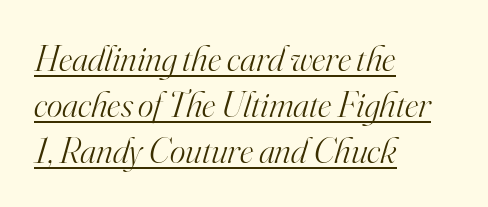
The passage shown is typed in a proportional face where columns would drift. Descenders here cross a horizontal rule under the line. Summary of weight: not heavy and not bold. You can tell it's italic because the verticals aren't actually vertical. Reading down the block, your eye returns to a fixed left position each line. Check where the strokes stop: tiny serifs finish them off.
